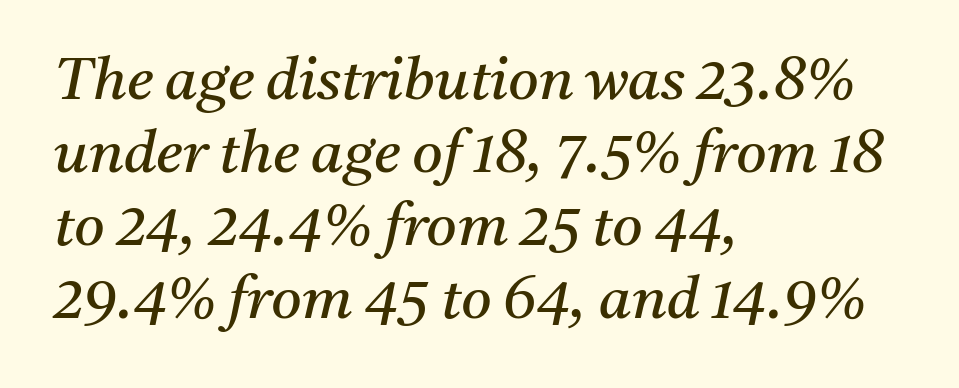
Q: Is the text bold? A: No.
Q: Is the text italic (slanted)? A: Yes, it leans right by about 11 degrees.
Q: Is the typeface a serif or a sans-serif typeface? A: Serif.
Q: Is the text underlined? A: No.
Q: How is the paragraph aligned? A: Left-aligned.
Q: Is the spacing between letters normal or unusually wide? A: Normal.
Q: Width (condensed, normal, or wide)? A: Normal.
Q: Stroke contrast? A: Medium.
Q: x-height? A: Medium.
Q: Monospaced? A: No.
